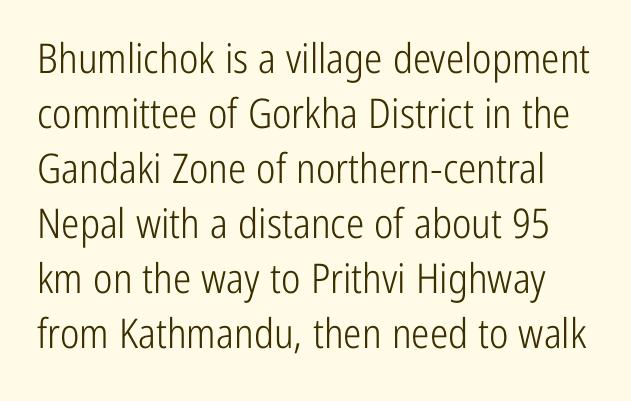
Q: Is the text bold? A: No.
Q: Is the text italic (slanted)? A: No, it is upright.
Q: Is the typeface a serif or a sans-serif typeface? A: Sans-serif.
Q: Is the text underlined? A: No.
Q: Is the spacing between letters normal or unusually wide? A: Normal.
Q: Is the spacing between lines tight, normal or loose? A: Normal.
Q: Width (condensed, normal, or wide)? A: Condensed.
Q: Stroke contrast? A: Low.
Q: x-height? A: Medium.
Q: Monospaced? A: No.
